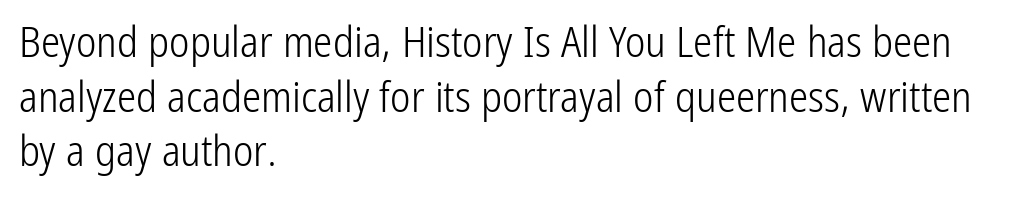
The image shows 43 px light, condensed sans-serif type, upright; set left-aligned, normal line spacing (1.27x), normal letter spacing, not underlined; low stroke contrast and a medium x-height.
